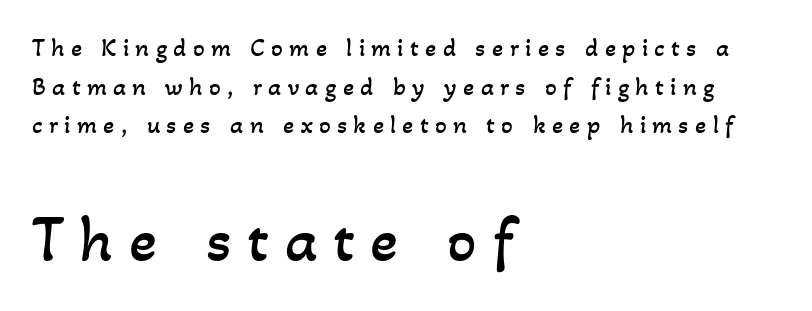
Q: Is the text bold? A: No.
Q: Is the text underlined? A: No.
Q: How is the paragraph aligned? A: Left-aligned.
Q: Is the spacing between letters normal or unusually wide? A: Unusually wide.
Q: Is the spacing between lines tight, normal or loose? A: Normal.
Q: Which block of text is set in a larger size, the first (top) or the second (bottom)? A: The second (bottom) one.
Q: Width (condensed, normal, or wide)? A: Normal.
Q: Stroke contrast? A: Low.
Q: x-height? A: Small.
Q: Monospaced? A: No.
